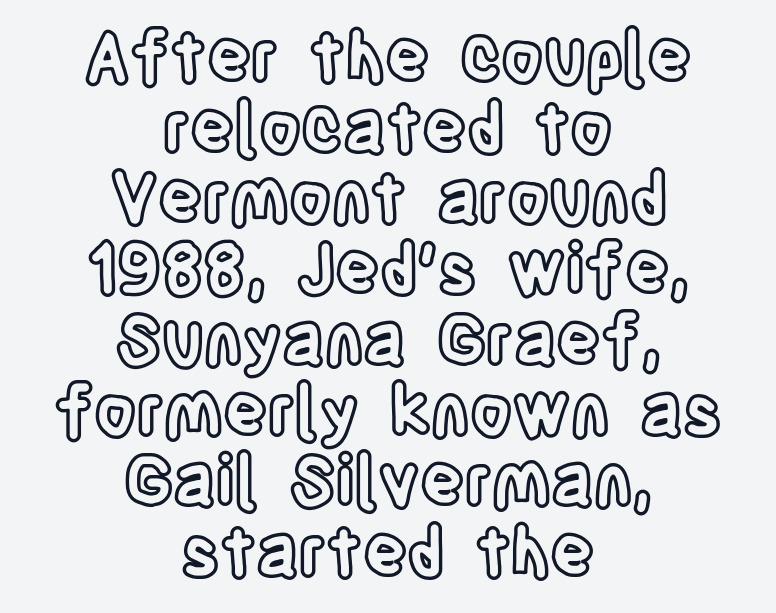
This sample has the flowing, uneven cadence of proportional lettering. Lines of text with bare space underneath. Ascenders rise straight up at ninety degrees. Notice how descenders almost collide with the ascenders below — that's tight leading.
